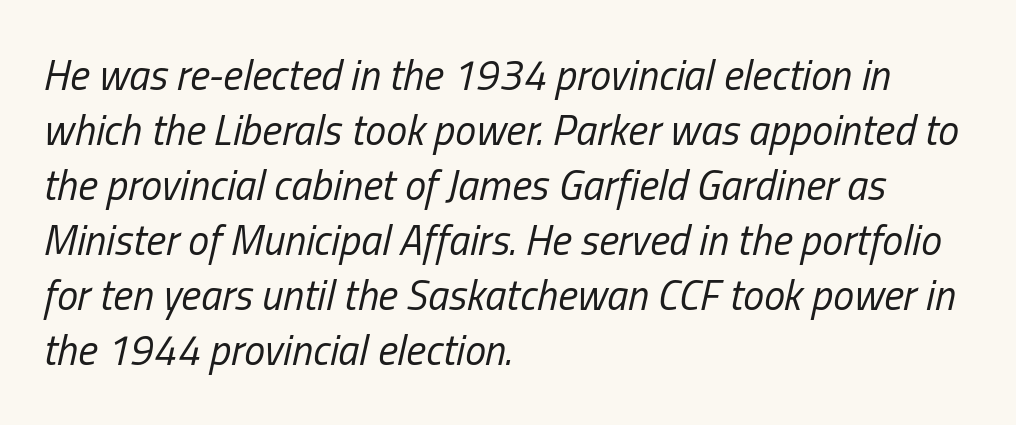
A typesetter would call this proportional, since set widths differ per character. No extra ink here — the face is not bold. A classic flush-left, rag-right setting is used for this passage. Honestly, the letter spacing is just normal — you wouldn't notice it.
